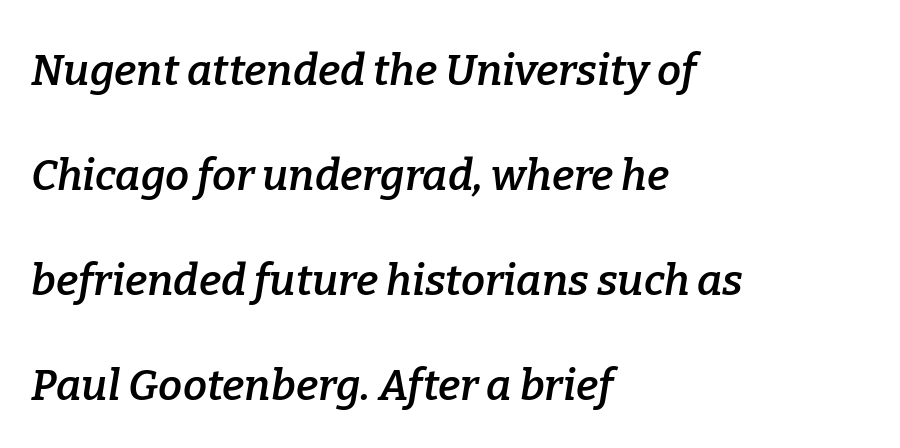
Rows of type keep a wide berth in the vertical direction. These lines stack with their left ends in a neat column. Each letter keeps its own natural width here, so spacing adapts to shape. Tracking value appears to be zero — textbook default spacing.
